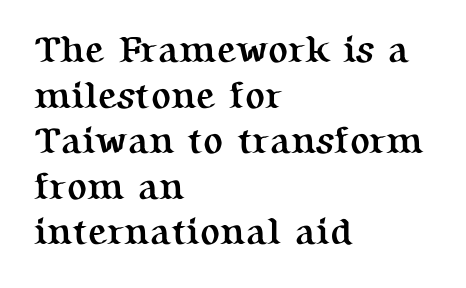
The image shows 37 px semibold serif type, upright; set left-aligned, line spacing 1.23x, normal letter spacing, not underlined; medium stroke contrast and a medium x-height.
